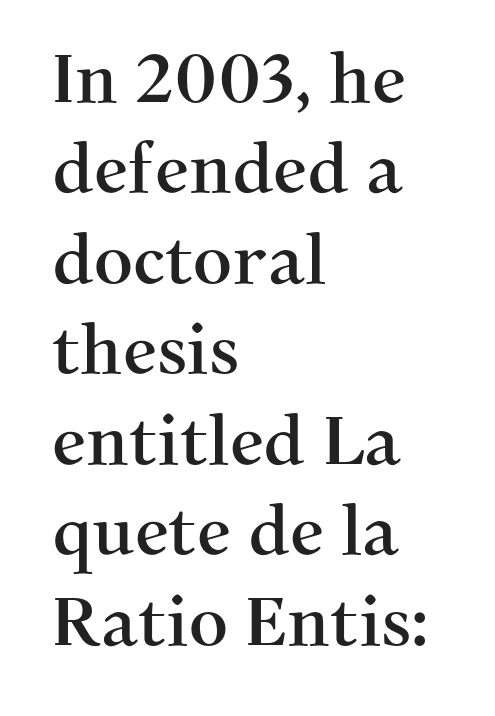
{"serif": "yes", "italic": "no", "width": "normal", "stroke_contrast": "medium", "x_height": "medium", "monospaced": "no", "underline": "no", "align": "left", "line_spacing": "normal", "line_spacing_ratio": 1.33, "letter_spacing": "normal", "letter_spacing_em": 0.0, "glyph_px": 68}
